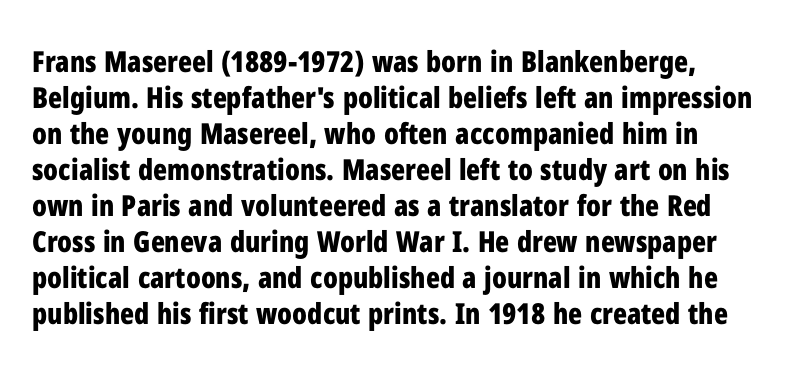
Q: Is the text bold? A: Yes.
Q: Is the text italic (slanted)? A: No, it is upright.
Q: Is the typeface a serif or a sans-serif typeface? A: Sans-serif.
Q: Is the text underlined? A: No.
Q: Is the spacing between letters normal or unusually wide? A: Normal.
Q: Width (condensed, normal, or wide)? A: Condensed.
Q: Stroke contrast? A: Low.
Q: x-height? A: Medium.
Q: Monospaced? A: No.
